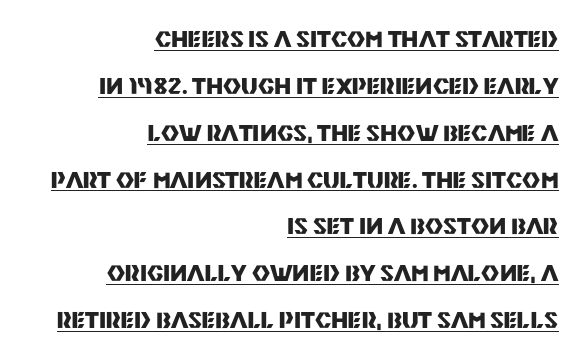
Q: Is the text bold? A: Yes.
Q: Is the text italic (slanted)? A: No, it is upright.
Q: Is the text underlined? A: Yes.
Q: How is the paragraph aligned? A: Right-aligned.
Q: Is the spacing between letters normal or unusually wide? A: Normal.
Q: Is the spacing between lines tight, normal or loose? A: Loose.
